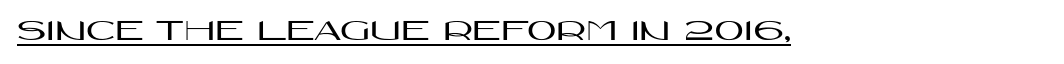
The image shows 32 px wide sans-serif type, upright; set normal letter spacing, underlined; high stroke contrast and a large x-height.
